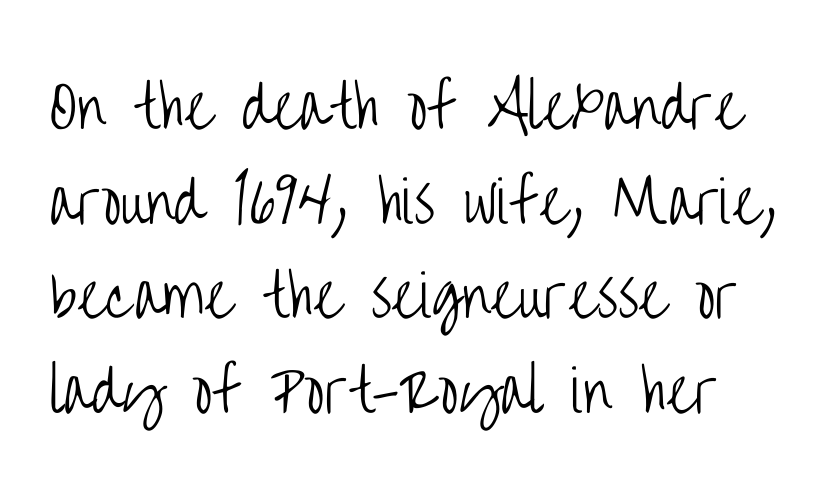
Stroke thickness stays within the range of a standard reading face or lighter. In terms of leading, this rendering sits right in the middle. This rendering employs a face without finishing strokes, i.e., a sans-serif. Spacing verdict: proportional, widths tailored to each character. Decoration check: the copy has no underline. How are the letters spaced? Ordinarily, with no added tracking.
